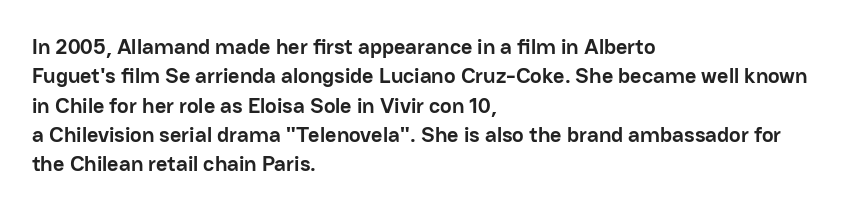
Every character sits straight up, as roman type does. Visually the block forms a straight wall on the left and a jagged coastline on the right. I'd describe the lettering as bold — thick and assertive. Unmarked baselines from the first word to the last.
